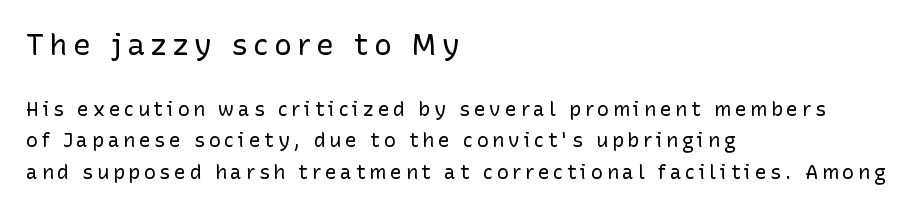
{"serif": "no", "italic": "no", "bold": "no", "weight": "regular", "width": "normal", "stroke_contrast": "low", "x_height": "medium", "monospaced": "no", "underline": "no", "align": "left", "line_spacing": "normal", "line_spacing_ratio": 1.57, "larger_block": "first", "size_ratio": 1.5, "glyph_px": 30}
